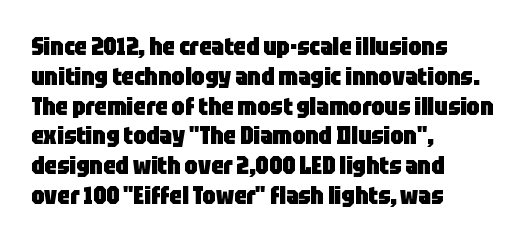
Q: Is the text bold? A: Yes.
Q: Is the text italic (slanted)? A: No, it is upright.
Q: Is the text underlined? A: No.
Q: How is the paragraph aligned? A: Left-aligned.
Q: Is the spacing between letters normal or unusually wide? A: Normal.
